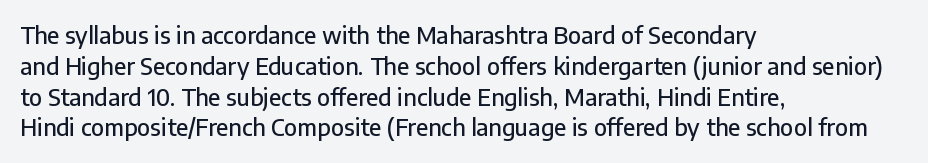
{"italic": "no", "underline": "no", "align": "left", "line_spacing": "normal", "line_spacing_ratio": 1.34, "letter_spacing": "normal", "letter_spacing_em": 0.0, "glyph_px": 23}
